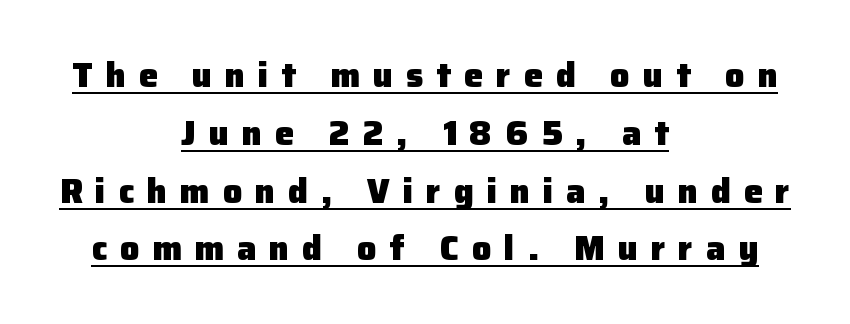
Serif or sans? Sans — the stroke terminals are bare. The tracking reads as deliberately expanded to a designer's eye. Where is the straight margin? There isn't one; the lines are centered. The line-height multiplier appears to be the usual default. This is roman type, the default non-slanted kind. The passage shown is emphatically bold.
